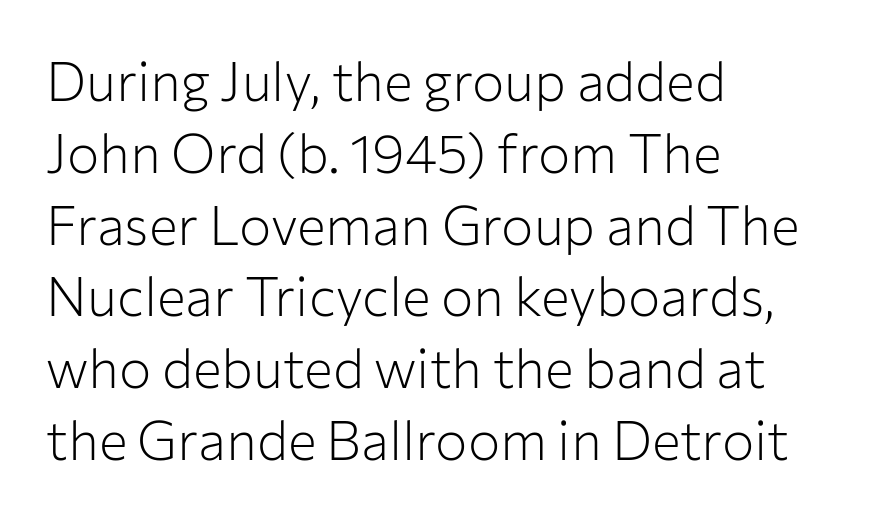
{"serif": "no", "italic": "no", "bold": "no", "weight": "light", "width": "normal", "stroke_contrast": "low", "x_height": "medium", "monospaced": "no", "underline": "no", "align": "left", "line_spacing": "normal", "line_spacing_ratio": 1.33, "letter_spacing": "normal", "letter_spacing_em": 0.0, "glyph_px": 54}
